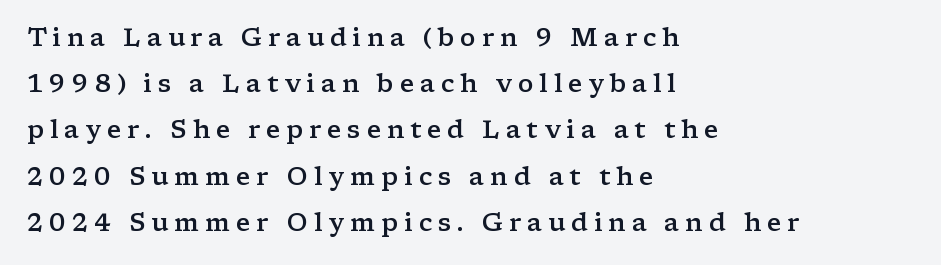
The image shows 25 px text type, upright; set left-aligned, line spacing 1.85x, unusually wide letter spacing (+0.23 em), not underlined.
